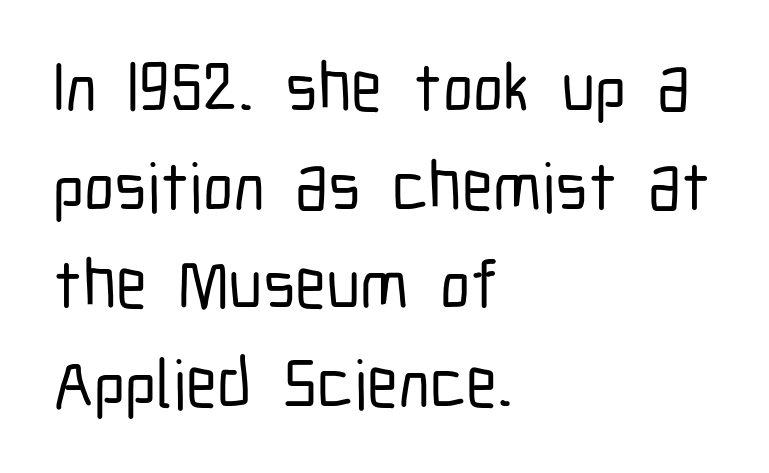
{"serif": "no", "italic": "no", "width": "condensed", "stroke_contrast": "low", "x_height": "medium", "monospaced": "no", "underline": "no", "align": "left", "line_spacing": "normal", "line_spacing_ratio": 1.43, "letter_spacing": "normal", "letter_spacing_em": 0.0, "glyph_px": 69}
